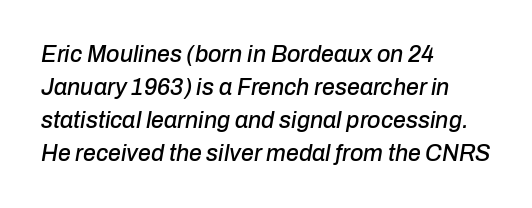
{"italic": "yes", "lean": "right", "slant_degrees": 10, "underline": "no", "align": "left", "line_spacing": "normal", "line_spacing_ratio": 1.44, "letter_spacing": "normal", "letter_spacing_em": 0.0, "glyph_px": 23}
